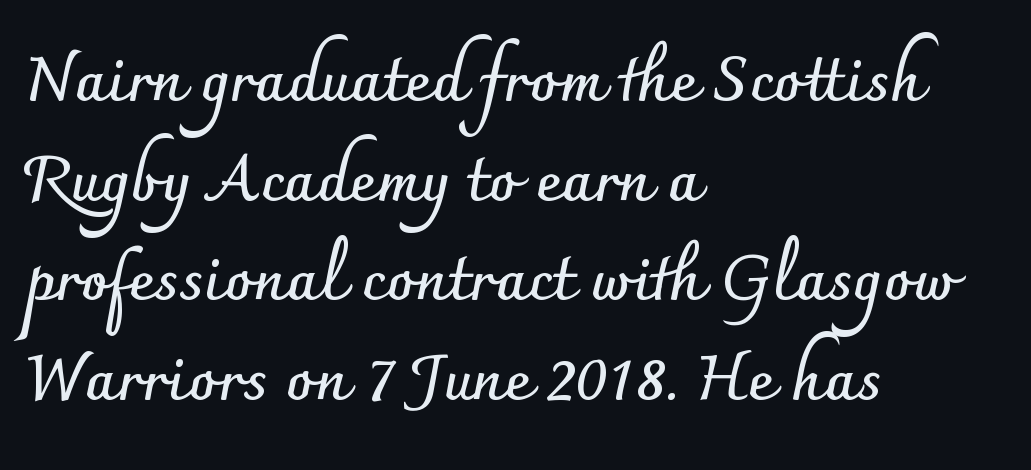
Q: Is the text bold? A: Yes.
Q: Is the text italic (slanted)? A: Yes.
Q: Is the typeface a serif or a sans-serif typeface? A: Sans-serif.
Q: Is the text underlined? A: No.
Q: How is the paragraph aligned? A: Left-aligned.
Q: Is the spacing between letters normal or unusually wide? A: Normal.
Q: Is the spacing between lines tight, normal or loose? A: Normal.
Q: Width (condensed, normal, or wide)? A: Normal.
Q: Stroke contrast? A: Low.
Q: x-height? A: Small.
Q: Monospaced? A: No.
